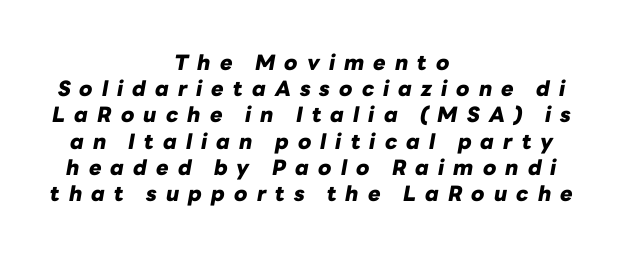
The font's italic variant was chosen for this text. You could only call the tracking loose — the letters float apart. The lines sit at an ordinary, default distance from one another. The space directly below the letters is spotless. I'd describe the lettering as bold — thick and assertive. In CSS terms this would be text-align: center.
